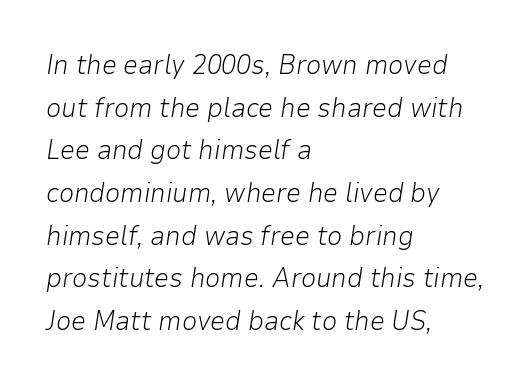
Standard letterfit; no display-style spreading of the glyphs. The glyphs are unaccompanied by any horizontal stroke below them. This rendering uses left alignment, leaving the right contour irregular. The lettering tilts uniformly, giving the passage an italic look.
